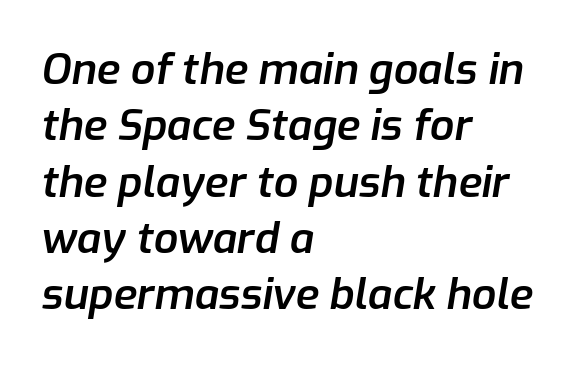
{"italic": "yes", "lean": "right", "slant_degrees": 9, "bold": "semi", "weight": "semibold", "width": "normal", "stroke_contrast": "low", "x_height": "medium", "monospaced": "no", "underline": "no", "align": "left", "line_spacing": "normal", "line_spacing_ratio": 1.31, "letter_spacing": "normal", "letter_spacing_em": 0.0, "glyph_px": 43}
